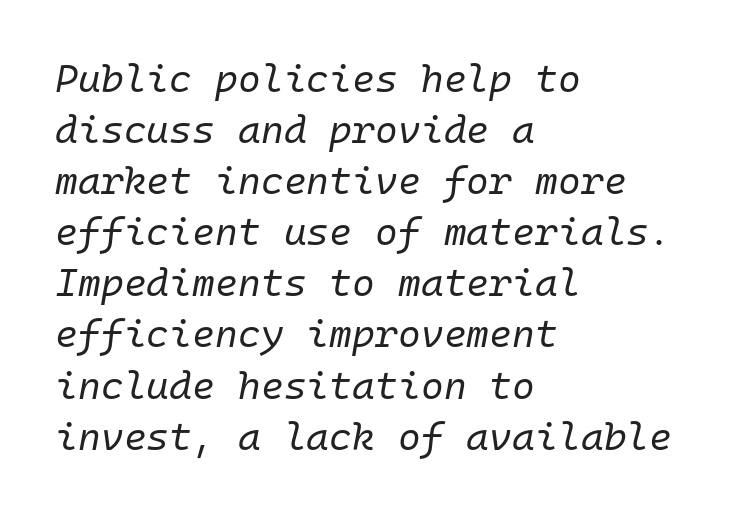
Letters have the restrained weight of plain body copy at most. This is oblique type, the kind used for emphasis or titles. How are the letters spaced? Ordinarily, with no added tracking. Monospaced: the letters line up in strict vertical columns. Does the leading feel generous? No, just average. The ragged edge is on the right, which tells us the setting is flush left.
